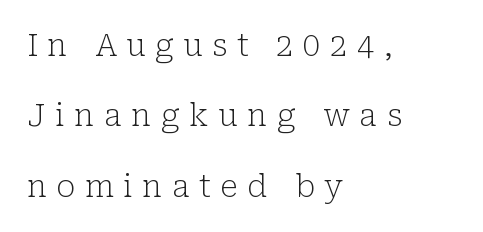
The image shows 31 px light serif type, upright; set left-aligned, loose line spacing (2.27x), unusually wide letter spacing (+0.31 em), not underlined; low stroke contrast and a medium x-height.
